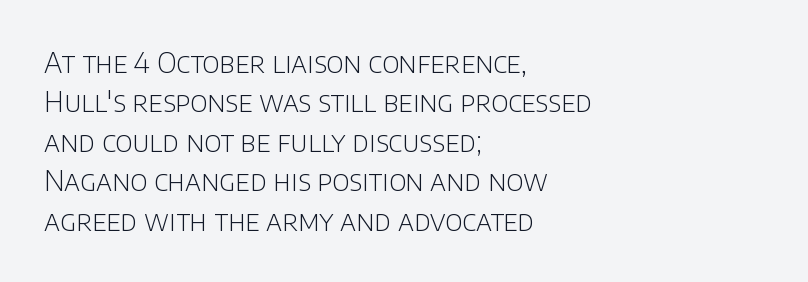
Q: Is the text bold? A: No.
Q: Is the text italic (slanted)? A: No, it is upright.
Q: Is the typeface a serif or a sans-serif typeface? A: Sans-serif.
Q: Is the text underlined? A: No.
Q: How is the paragraph aligned? A: Left-aligned.
Q: Is the spacing between letters normal or unusually wide? A: Normal.
Q: Is the spacing between lines tight, normal or loose? A: Normal.
Q: Width (condensed, normal, or wide)? A: Normal.
Q: Stroke contrast? A: Low.
Q: x-height? A: Large.
Q: Monospaced? A: No.
